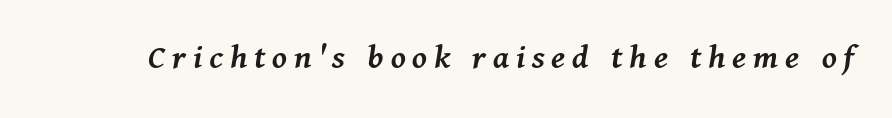
The rendering uses a semibold face; strokes are thickened but not to full bold. You could not count columns in this text — the font is proportionally spaced. The glyphs look as if they've been sheared to an angle. Anything drawn beneath the words? Only blank space.
